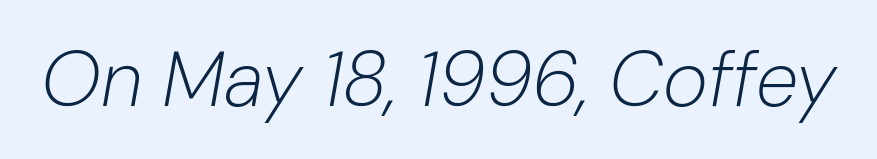
Descender tails drop into unmarked territory. The cut favours lightness, reaching ordinary text weight at its darkest. These lines keep a tight, regular rhythm from letter to letter. Is this a fixed-width face? No — the glyphs have proportional, varying widths. Does the lettering tilt? It does — this is italic.
